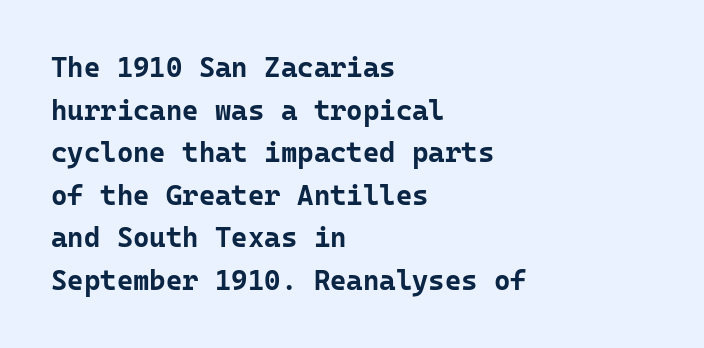
Check under the words: just untouched page. Students, observe: this is what conventionally led text looks like. The passage shown is emphatically bold. The typeface chosen for these lines omits serifs. Line beginnings align vertically; line endings do not. Observe the ordinary spacing: letters are neighbours, not strangers.
